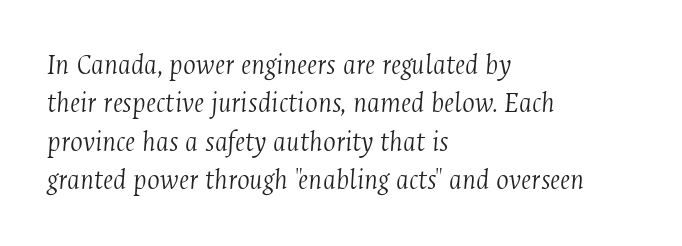
The image shows 30 px light, condensed serif type, italic (leaning right); set left-aligned, normal line spacing (1.28x), normal letter spacing, not underlined; medium stroke contrast and a medium x-height.
